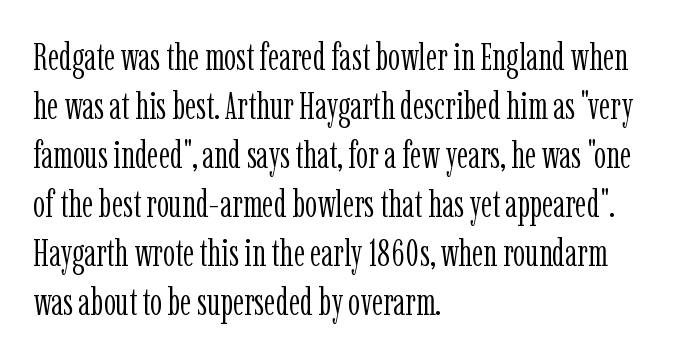
The image shows 38 px light, condensed serif type, upright; set left-aligned, normal line spacing (1.29x), normal letter spacing, not underlined; low stroke contrast and a medium x-height.
